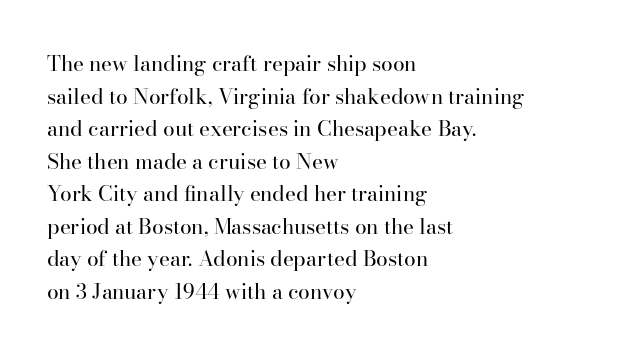
Q: Is the text bold? A: No.
Q: Is the text italic (slanted)? A: No, it is upright.
Q: Is the text underlined? A: No.
Q: How is the paragraph aligned? A: Left-aligned.
Q: Is the spacing between letters normal or unusually wide? A: Normal.
Q: Is the spacing between lines tight, normal or loose? A: Normal.
